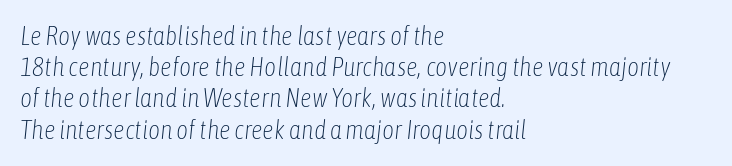
Q: Is the text bold? A: No.
Q: Is the text italic (slanted)? A: Yes, it leans right by about 6 degrees.
Q: Is the text underlined? A: No.
Q: How is the paragraph aligned? A: Left-aligned.
Q: Is the spacing between letters normal or unusually wide? A: Normal.
